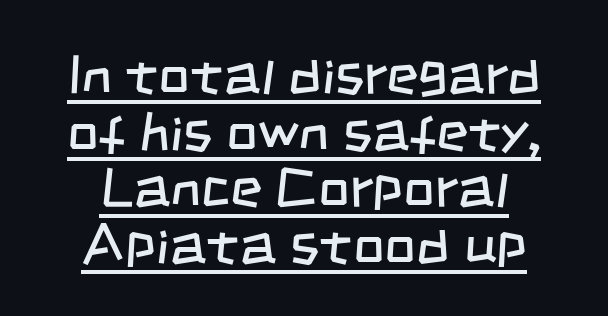
The image shows 55 px regular-weight, condensed sans-serif type; set tight line spacing (1.03x), normal letter spacing, underlined; low stroke contrast and a large x-height.
